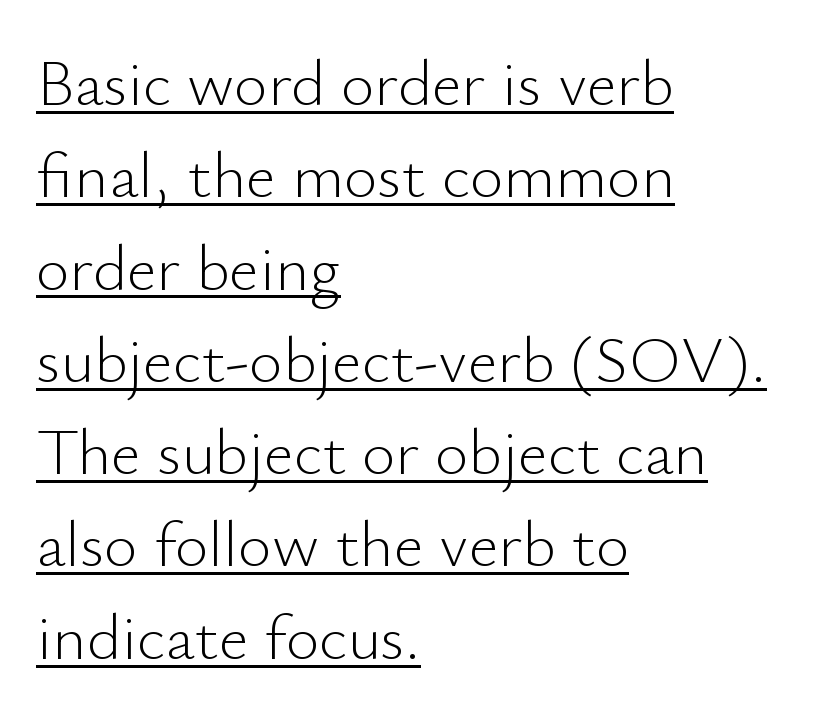
{"serif": "no", "italic": "no", "bold": "no", "weight": "light", "width": "normal", "stroke_contrast": "low", "x_height": "small", "monospaced": "no", "underline": "yes", "align": "left", "line_spacing": "normal", "line_spacing_ratio": 1.42, "letter_spacing": "normal", "letter_spacing_em": 0.0, "glyph_px": 65}
